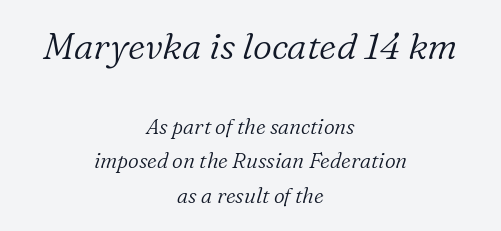
Q: Is the text bold? A: No.
Q: Is the text italic (slanted)? A: Yes, it leans right by about 16 degrees.
Q: Is the typeface a serif or a sans-serif typeface? A: Serif.
Q: Is the text underlined? A: No.
Q: How is the paragraph aligned? A: Centered.
Q: Is the spacing between letters normal or unusually wide? A: Normal.
Q: Is the spacing between lines tight, normal or loose? A: Normal.
Q: Which block of text is set in a larger size, the first (top) or the second (bottom)? A: The first (top) one.
Q: Width (condensed, normal, or wide)? A: Normal.
Q: Stroke contrast? A: Low.
Q: x-height? A: Medium.
Q: Monospaced? A: No.
